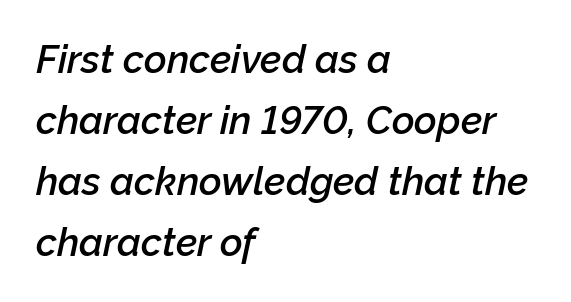
Q: Is the text bold? A: Semi-bold.
Q: Is the text italic (slanted)? A: Yes, it leans right by about 12 degrees.
Q: Is the text underlined? A: No.
Q: How is the paragraph aligned? A: Left-aligned.
Q: Is the spacing between letters normal or unusually wide? A: Normal.
Q: Is the spacing between lines tight, normal or loose? A: Normal.
Q: Width (condensed, normal, or wide)? A: Normal.
Q: Stroke contrast? A: Low.
Q: x-height? A: Medium.
Q: Monospaced? A: No.
